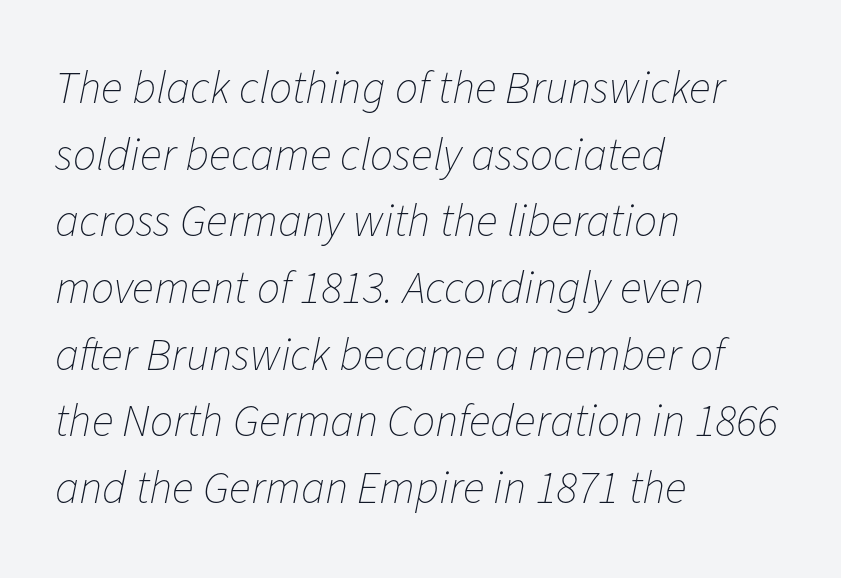
Q: Is the text bold? A: No.
Q: Is the text italic (slanted)? A: Yes, it leans right by about 11 degrees.
Q: Is the text underlined? A: No.
Q: How is the paragraph aligned? A: Left-aligned.
Q: Is the spacing between letters normal or unusually wide? A: Normal.
Q: Is the spacing between lines tight, normal or loose? A: Normal.
Q: Width (condensed, normal, or wide)? A: Normal.
Q: Stroke contrast? A: Low.
Q: x-height? A: Medium.
Q: Monospaced? A: No.
